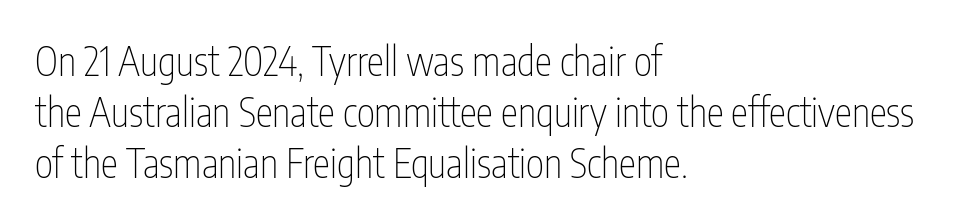
{"serif": "no", "italic": "no", "bold": "no", "weight": "thin", "width": "condensed", "stroke_contrast": "low", "x_height": "medium", "monospaced": "no", "underline": "no", "align": "left", "line_spacing": "normal", "line_spacing_ratio": 1.31, "letter_spacing": "normal", "letter_spacing_em": 0.0, "glyph_px": 39}
